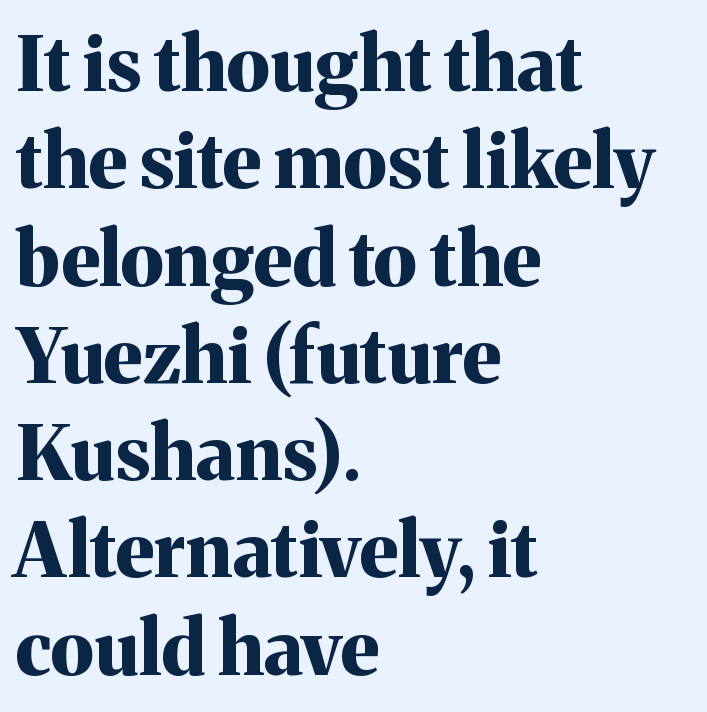
Q: Is the text bold? A: Yes.
Q: Is the text italic (slanted)? A: No, it is upright.
Q: Is the typeface a serif or a sans-serif typeface? A: Serif.
Q: Is the text underlined? A: No.
Q: How is the paragraph aligned? A: Left-aligned.
Q: Is the spacing between letters normal or unusually wide? A: Normal.
Q: Is the spacing between lines tight, normal or loose? A: Normal.
Q: Width (condensed, normal, or wide)? A: Normal.
Q: Stroke contrast? A: Medium.
Q: x-height? A: Medium.
Q: Monospaced? A: No.
